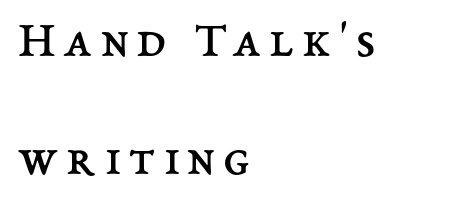
{"italic": "no", "bold": "no", "weight": "regular", "width": "normal", "stroke_contrast": "medium", "x_height": "medium", "monospaced": "no", "underline": "no", "align": "left", "line_spacing": "loose", "line_spacing_ratio": 2.27, "glyph_px": 52}
